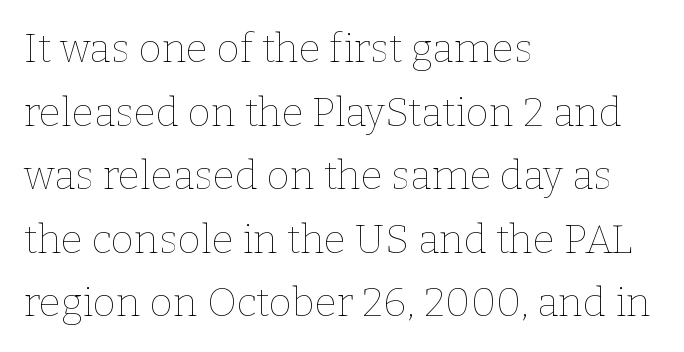
Q: Is the text bold? A: No.
Q: Is the text italic (slanted)? A: No, it is upright.
Q: Is the text underlined? A: No.
Q: How is the paragraph aligned? A: Left-aligned.
Q: Is the spacing between letters normal or unusually wide? A: Normal.
Q: Is the spacing between lines tight, normal or loose? A: Normal.
Q: Width (condensed, normal, or wide)? A: Normal.
Q: Stroke contrast? A: Low.
Q: x-height? A: Medium.
Q: Monospaced? A: No.
